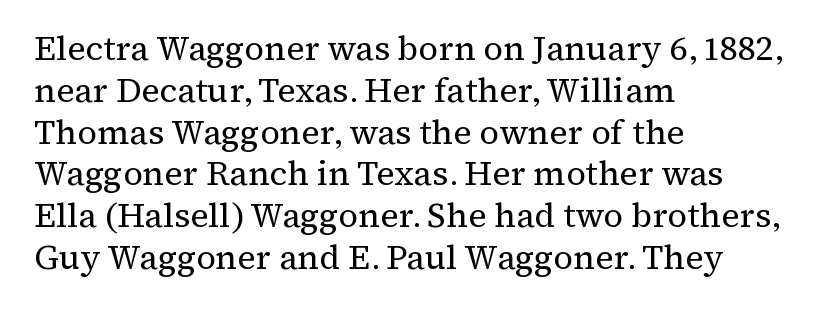
Q: Is the text bold? A: No.
Q: Is the text italic (slanted)? A: No, it is upright.
Q: Is the typeface a serif or a sans-serif typeface? A: Serif.
Q: Is the text underlined? A: No.
Q: How is the paragraph aligned? A: Left-aligned.
Q: Is the spacing between letters normal or unusually wide? A: Normal.
Q: Width (condensed, normal, or wide)? A: Normal.
Q: Stroke contrast? A: Medium.
Q: x-height? A: Medium.
Q: Monospaced? A: No.
